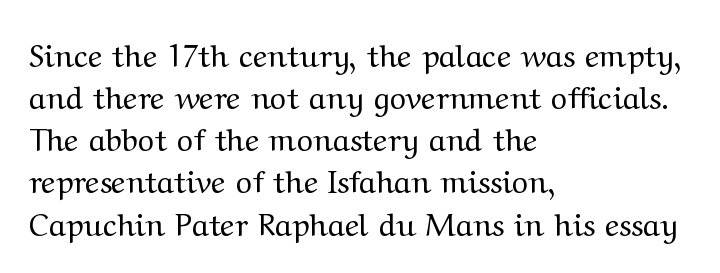
The image shows 31 px regular-weight, wide serif type, upright; set left-aligned, normal line spacing (1.36x), normal letter spacing, not underlined; medium stroke contrast and a medium x-height.
